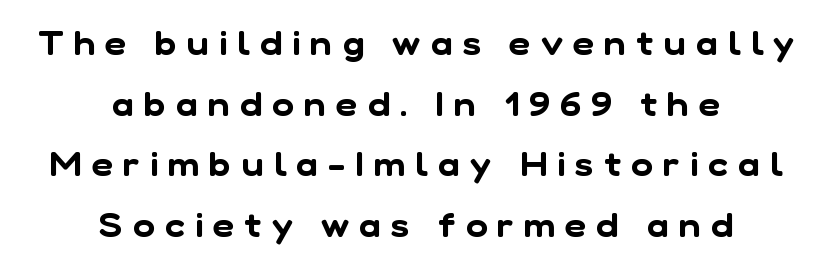
Q: Is the typeface a serif or a sans-serif typeface? A: Sans-serif.
Q: Is the text underlined? A: No.
Q: How is the paragraph aligned? A: Centered.
Q: Is the spacing between letters normal or unusually wide? A: Unusually wide.
Q: Width (condensed, normal, or wide)? A: Normal.
Q: Stroke contrast? A: Low.
Q: x-height? A: Medium.
Q: Monospaced? A: No.
